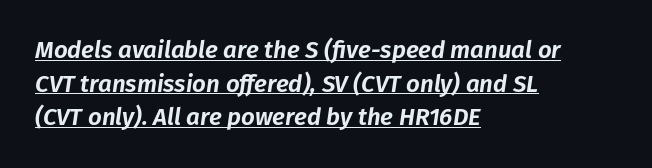
The image shows 24 px text type, italic (leaning right); set left-aligned, normal line spacing (1.4x), normal letter spacing, underlined.
